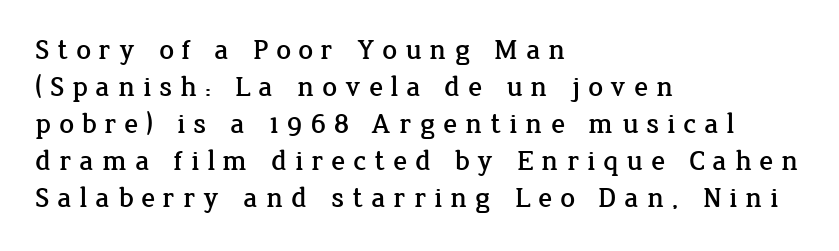
Posture: upright roman. Caption: expanded tracking, letters set apart. What's the leading like? Ordinary, nothing unusual. Yep, those are serifs on the letters. Note the varied advance widths — an 'i' is clearly narrower than an 'm'.
